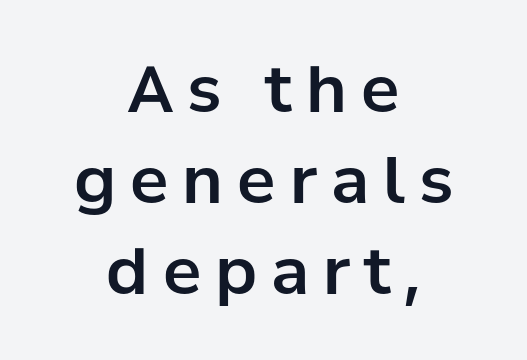
{"serif": "no", "italic": "no", "width": "normal", "stroke_contrast": "low", "x_height": "medium", "monospaced": "no", "underline": "no", "align": "center", "line_spacing": "normal", "line_spacing_ratio": 1.42, "letter_spacing": "wide", "letter_spacing_em": 0.22, "glyph_px": 64}
